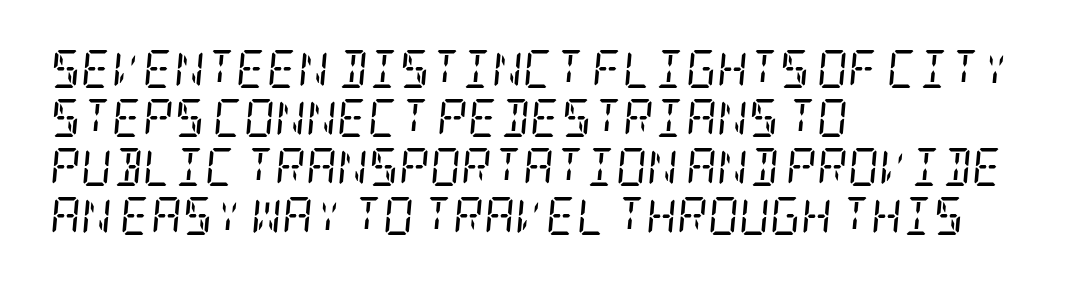
Q: Is the text bold? A: No.
Q: Is the text italic (slanted)? A: Yes, it leans right by about 5 degrees.
Q: Is the typeface a serif or a sans-serif typeface? A: Serif.
Q: Is the text underlined? A: No.
Q: How is the paragraph aligned? A: Left-aligned.
Q: Is the spacing between letters normal or unusually wide? A: Normal.
Q: Is the spacing between lines tight, normal or loose? A: Normal.
Q: Width (condensed, normal, or wide)? A: Condensed.
Q: Stroke contrast? A: Low.
Q: x-height? A: Large.
